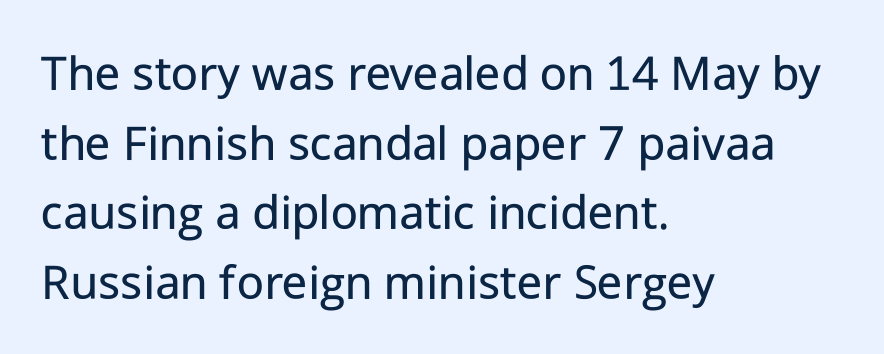
Q: Is the text bold? A: No.
Q: Is the text italic (slanted)? A: No, it is upright.
Q: Is the typeface a serif or a sans-serif typeface? A: Sans-serif.
Q: Is the text underlined? A: No.
Q: How is the paragraph aligned? A: Left-aligned.
Q: Is the spacing between letters normal or unusually wide? A: Normal.
Q: Is the spacing between lines tight, normal or loose? A: Normal.
Q: Width (condensed, normal, or wide)? A: Normal.
Q: Stroke contrast? A: Low.
Q: x-height? A: Medium.
Q: Monospaced? A: No.
